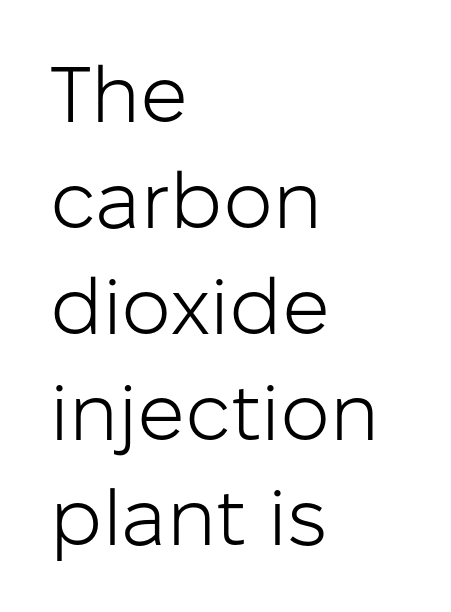
Between one letter and the next there's only the usual sliver of space. The specimen omits any rule beneath the text block's lines. Vertical spacing — default. The face used here is proportionally spaced, like ordinary book or web type. This reads as an unemphasized weight, regular at the heaviest.
